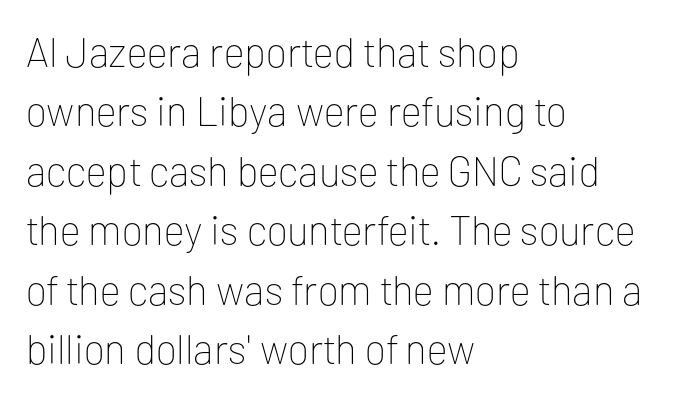
The image shows 41 px thin sans-serif type, upright; set left-aligned, normal line spacing (1.45x), normal letter spacing, not underlined; low stroke contrast and a medium x-height.
